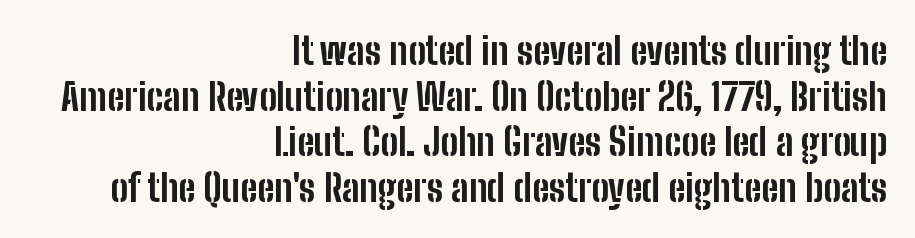
Underline: absent. Letterform terminals end flat and unadorned throughout the passage. One-word summary of the alignment: right. Caption: bold face, heavy strokes.
